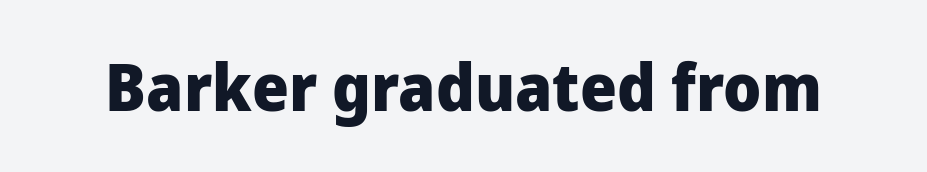
The image shows 65 px heavy sans-serif type, upright; set normal letter spacing, not underlined; low stroke contrast and a medium x-height.
